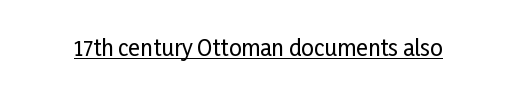
The image shows 22 px text type, upright; set normal letter spacing, underlined.
